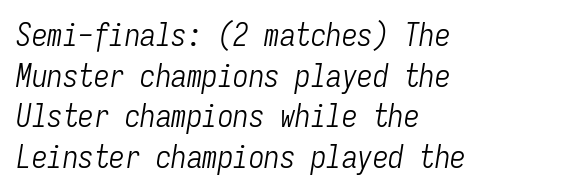
The image shows 31 px light, condensed type, italic (leaning right), monospaced; set left-aligned, normal line spacing (1.31x), normal letter spacing, not underlined; low stroke contrast and a medium x-height.
